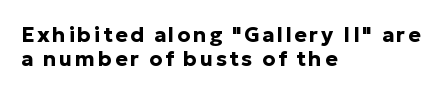
The image shows 21 px bold type, upright; set left-aligned, tight line spacing (1.15x), not underlined.
